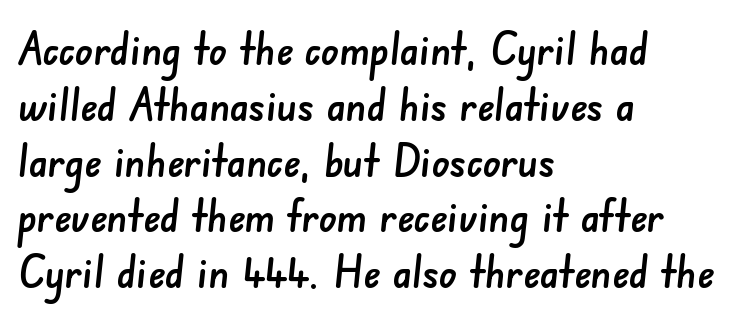
Note the varied advance widths — an 'i' is clearly narrower than an 'm'. The glyphs in this specimen are sans serif. Standard letterfit; no display-style spreading of the glyphs. Alignment: flush left. The words here are not underlined.
